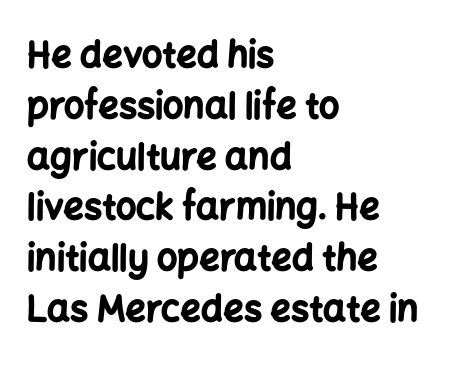
Q: Is the text bold? A: Yes.
Q: Is the text italic (slanted)? A: No, it is upright.
Q: Is the typeface a serif or a sans-serif typeface? A: Sans-serif.
Q: Is the text underlined? A: No.
Q: How is the paragraph aligned? A: Left-aligned.
Q: Is the spacing between letters normal or unusually wide? A: Normal.
Q: Is the spacing between lines tight, normal or loose? A: Normal.
Q: Width (condensed, normal, or wide)? A: Normal.
Q: Stroke contrast? A: Low.
Q: x-height? A: Medium.
Q: Monospaced? A: No.
